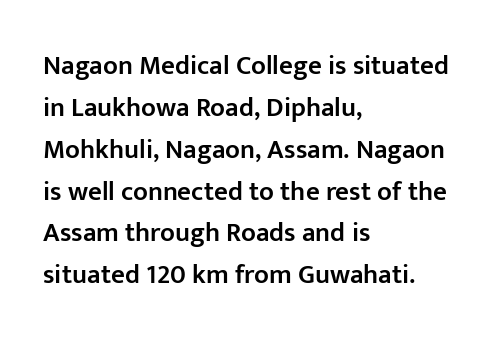
Has an underline been added? It has not. Look at the stroke-to-counter ratio: somewhat heavy, a semibold. Style check: upright. The letterforms sit shoulder to shoulder at normal distance. The paragraph has a hard left edge and a soft right edge.
